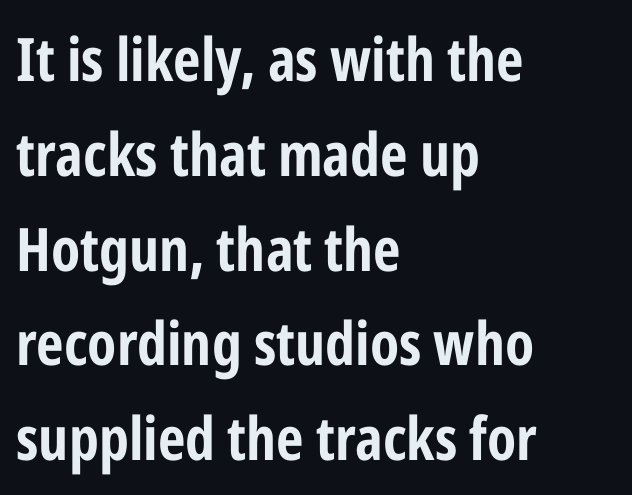
The image shows 60 px bold, condensed sans-serif type, upright; set left-aligned, normal line spacing (1.58x), normal letter spacing, not underlined; low stroke contrast and a medium x-height.
